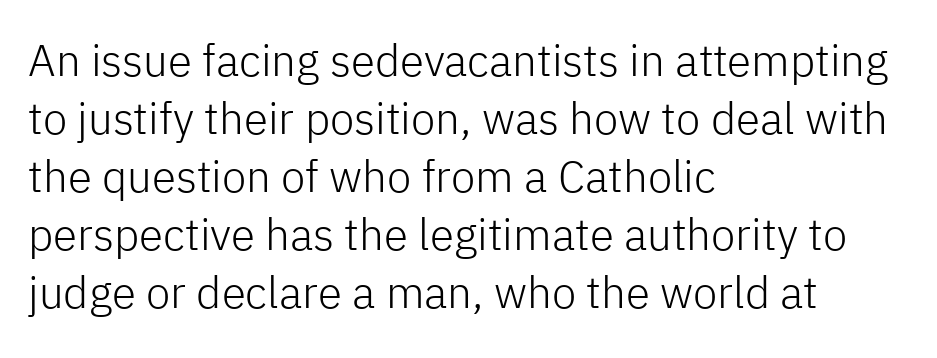
Q: Is the text bold? A: No.
Q: Is the text italic (slanted)? A: No, it is upright.
Q: Is the typeface a serif or a sans-serif typeface? A: Sans-serif.
Q: Is the text underlined? A: No.
Q: How is the paragraph aligned? A: Left-aligned.
Q: Is the spacing between letters normal or unusually wide? A: Normal.
Q: Is the spacing between lines tight, normal or loose? A: Normal.
Q: Width (condensed, normal, or wide)? A: Normal.
Q: Stroke contrast? A: Low.
Q: x-height? A: Medium.
Q: Monospaced? A: No.
